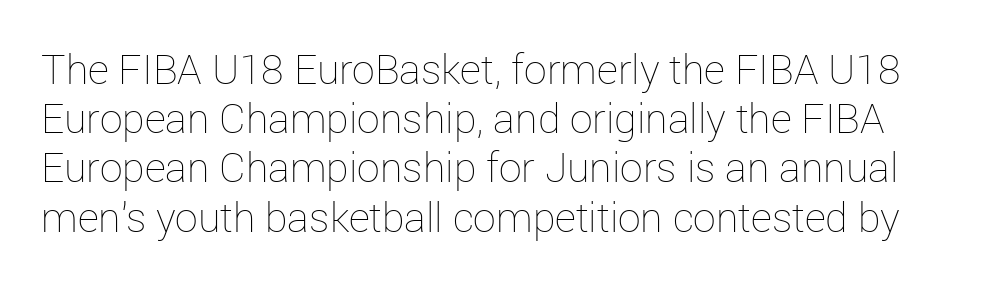
There is no visible air inserted between adjacent glyphs. Glance below the letters and you will spot only blank space. The type sits square on the baseline with zero lean. Heft: none added — not bold. Here the designer chose a conventional face with non-uniform glyph widths.
